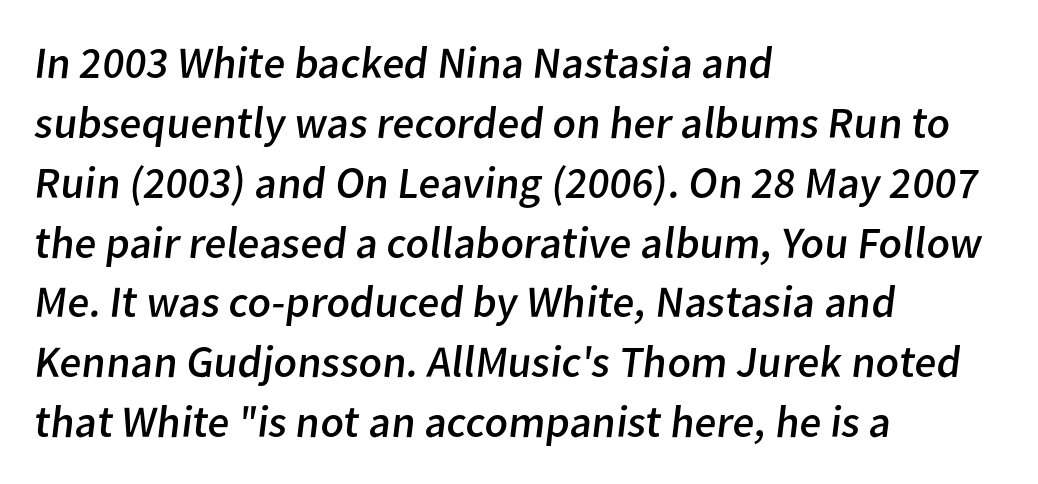
Q: Is the text bold? A: No.
Q: Is the typeface a serif or a sans-serif typeface? A: Sans-serif.
Q: Is the text underlined? A: No.
Q: How is the paragraph aligned? A: Left-aligned.
Q: Is the spacing between letters normal or unusually wide? A: Normal.
Q: Is the spacing between lines tight, normal or loose? A: Normal.
Q: Width (condensed, normal, or wide)? A: Normal.
Q: Stroke contrast? A: Low.
Q: x-height? A: Medium.
Q: Monospaced? A: No.
